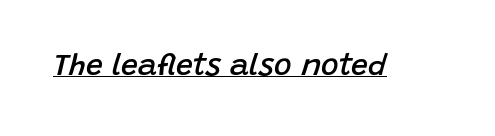
Q: Is the text bold? A: Semi-bold.
Q: Is the text italic (slanted)? A: Yes, it leans right by about 15 degrees.
Q: Is the text underlined? A: Yes.
Q: Is the spacing between letters normal or unusually wide? A: Normal.
Q: Width (condensed, normal, or wide)? A: Normal.
Q: Stroke contrast? A: Low.
Q: x-height? A: Large.
Q: Monospaced? A: No.
